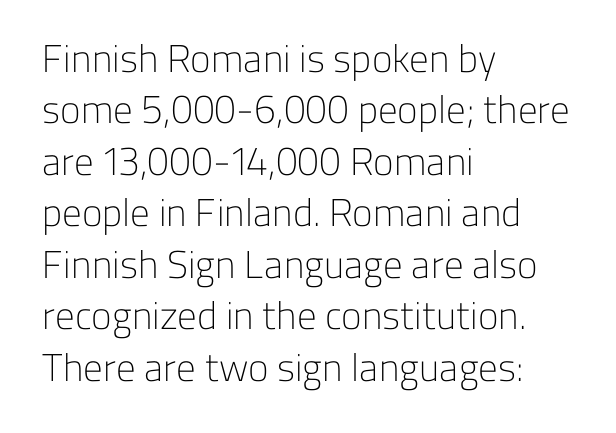
{"serif": "no", "italic": "no", "bold": "no", "weight": "light", "width": "normal", "stroke_contrast": "low", "x_height": "medium", "monospaced": "no", "underline": "no", "align": "left", "line_spacing": "normal", "line_spacing_ratio": 1.32, "letter_spacing": "normal", "letter_spacing_em": 0.0, "glyph_px": 39}
